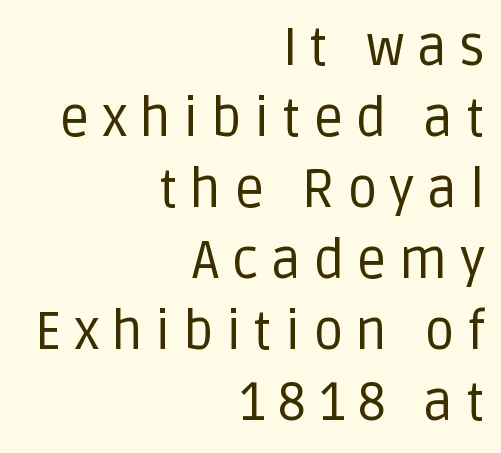
{"serif": "no", "italic": "no", "bold": "no", "weight": "regular", "width": "normal", "stroke_contrast": "low", "x_height": "large", "monospaced": "no", "underline": "no", "align": "right", "line_spacing": "normal", "line_spacing_ratio": 1.34, "letter_spacing": "wide", "letter_spacing_em": 0.23, "glyph_px": 53}
